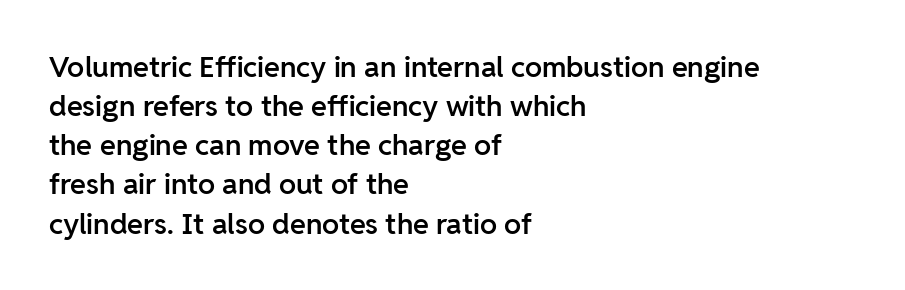
The image shows 29 px semibold sans-serif type, upright; set left-aligned, normal line spacing (1.35x), normal letter spacing, not underlined; low stroke contrast and a medium x-height.
